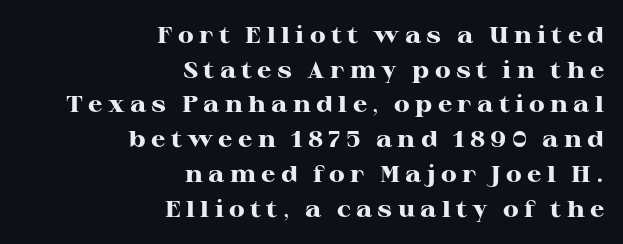
Q: Is the text bold? A: Yes.
Q: Is the text italic (slanted)? A: No, it is upright.
Q: Is the text underlined? A: No.
Q: How is the paragraph aligned? A: Right-aligned.
Q: Is the spacing between letters normal or unusually wide? A: Unusually wide.
Q: Is the spacing between lines tight, normal or loose? A: Normal.
